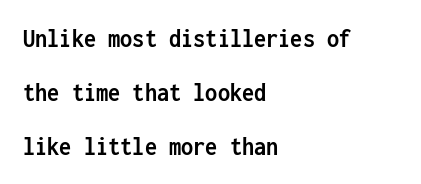
{"italic": "no", "bold": "yes", "underline": "no", "align": "left", "line_spacing": "loose", "line_spacing_ratio": 2.0, "letter_spacing": "normal", "letter_spacing_em": 0.0, "glyph_px": 27}
